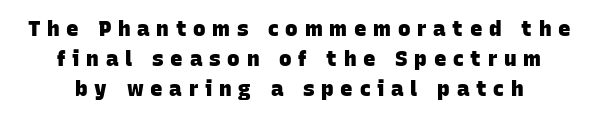
The image shows 21 px bold type; set normal line spacing (1.42x), unusually wide letter spacing (+0.32 em), not underlined.
